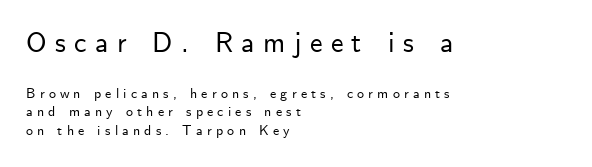
{"serif": "no", "italic": "no", "width": "normal", "stroke_contrast": "low", "x_height": "small", "monospaced": "no", "underline": "no", "align": "left", "line_spacing": "normal", "line_spacing_ratio": 1.31, "letter_spacing": "wide", "letter_spacing_em": 0.3, "larger_block": "first", "size_ratio": 2.0, "glyph_px": 28}
